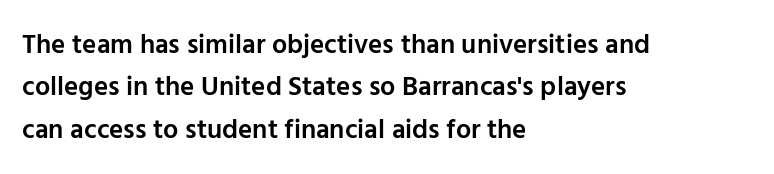
The image shows 27 px text type, upright; set left-aligned, normal line spacing (1.57x), normal letter spacing, not underlined.
